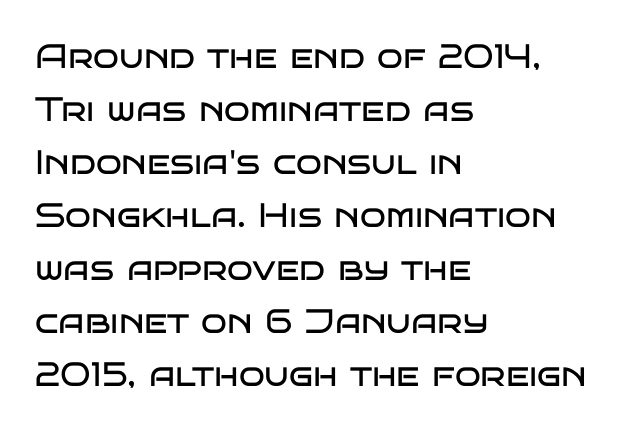
Q: Is the text bold? A: No.
Q: Is the text italic (slanted)? A: No, it is upright.
Q: Is the typeface a serif or a sans-serif typeface? A: Sans-serif.
Q: Is the text underlined? A: No.
Q: How is the paragraph aligned? A: Left-aligned.
Q: Is the spacing between letters normal or unusually wide? A: Normal.
Q: Is the spacing between lines tight, normal or loose? A: Normal.
Q: Width (condensed, normal, or wide)? A: Wide.
Q: Stroke contrast? A: Low.
Q: x-height? A: Large.
Q: Monospaced? A: No.
